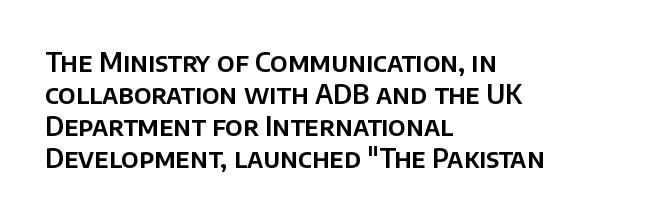
{"italic": "no", "underline": "no", "align": "left", "line_spacing_ratio": 1.23, "letter_spacing": "normal", "letter_spacing_em": 0.0, "glyph_px": 26}
